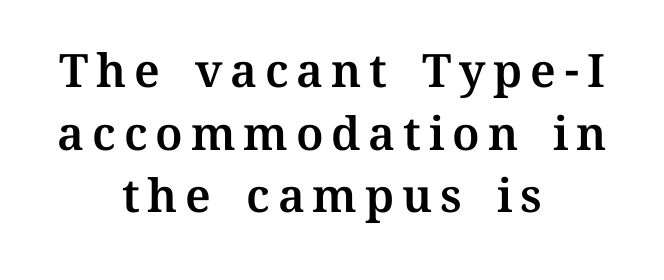
Q: Is the text italic (slanted)? A: No, it is upright.
Q: Is the text underlined? A: No.
Q: How is the paragraph aligned? A: Centered.
Q: Is the spacing between lines tight, normal or loose? A: Normal.
Q: Width (condensed, normal, or wide)? A: Normal.
Q: Stroke contrast? A: Medium.
Q: x-height? A: Medium.
Q: Monospaced? A: No.
